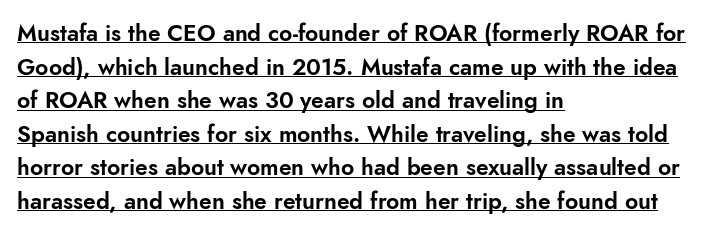
{"italic": "no", "underline": "yes", "align": "left", "line_spacing": "normal", "line_spacing_ratio": 1.46, "letter_spacing": "normal", "letter_spacing_em": 0.0, "glyph_px": 23}
